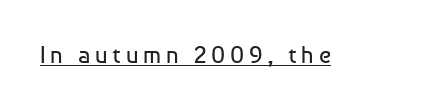
{"italic": "no", "bold": "no", "underline": "yes", "letter_spacing": "wide", "letter_spacing_em": 0.2, "glyph_px": 24}
